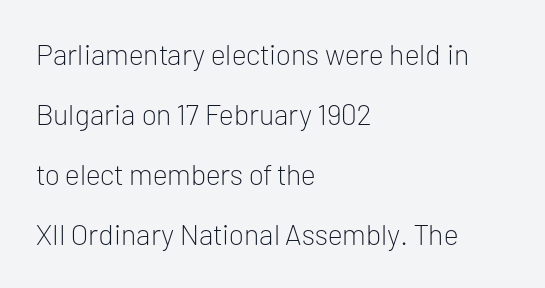
The image shows 29 px light sans-serif type, upright; set left-aligned, loose line spacing (2.07x), normal letter spacing, not underlined; low stroke contrast and a medium x-height.
